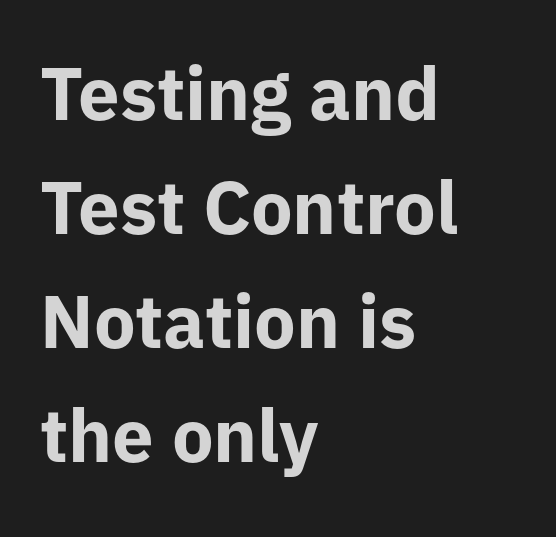
Q: Is the text bold? A: Yes.
Q: Is the text italic (slanted)? A: No, it is upright.
Q: Is the typeface a serif or a sans-serif typeface? A: Sans-serif.
Q: Is the text underlined? A: No.
Q: How is the paragraph aligned? A: Left-aligned.
Q: Is the spacing between letters normal or unusually wide? A: Normal.
Q: Is the spacing between lines tight, normal or loose? A: Normal.
Q: Width (condensed, normal, or wide)? A: Normal.
Q: Stroke contrast? A: Low.
Q: x-height? A: Medium.
Q: Monospaced? A: No.
